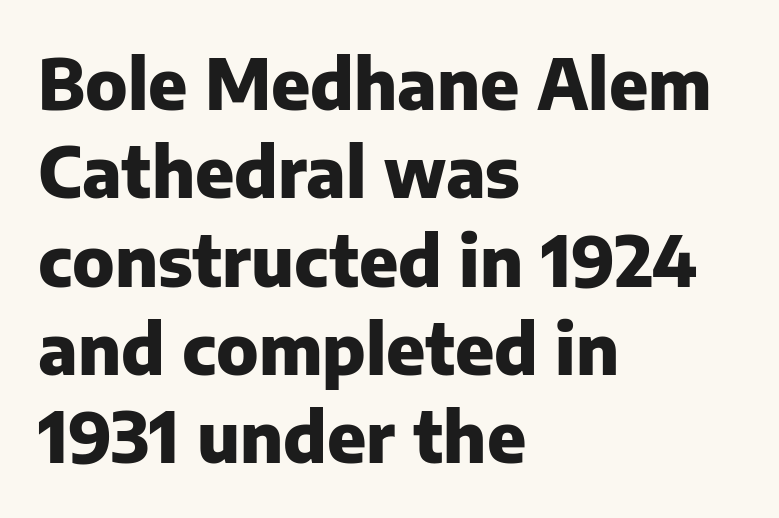
Q: Is the text bold? A: Yes.
Q: Is the text italic (slanted)? A: No, it is upright.
Q: Is the typeface a serif or a sans-serif typeface? A: Sans-serif.
Q: Is the text underlined? A: No.
Q: How is the paragraph aligned? A: Left-aligned.
Q: Is the spacing between letters normal or unusually wide? A: Normal.
Q: Is the spacing between lines tight, normal or loose? A: Normal.
Q: Width (condensed, normal, or wide)? A: Normal.
Q: Stroke contrast? A: Low.
Q: x-height? A: Medium.
Q: Monospaced? A: No.
